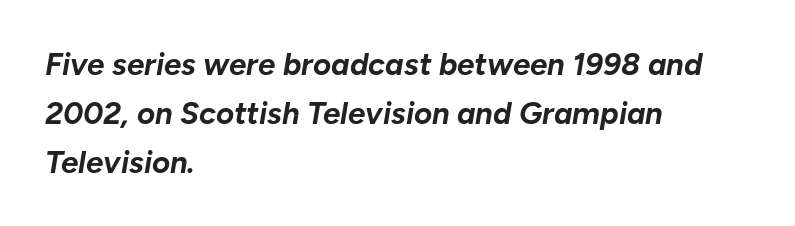
{"italic": "yes", "lean": "right", "slant_degrees": 10, "bold": "yes", "weight": "bold", "width": "normal", "stroke_contrast": "low", "x_height": "medium", "monospaced": "no", "underline": "no", "align": "left", "line_spacing": "normal", "line_spacing_ratio": 1.58, "letter_spacing": "normal", "letter_spacing_em": 0.0, "glyph_px": 31}
